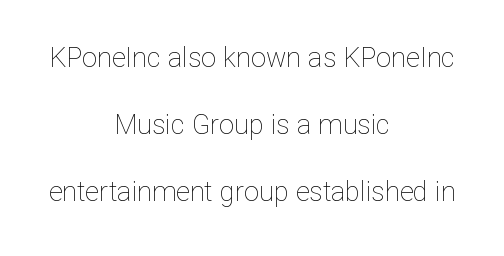
The image shows 27 px text type, upright; set centered, loose line spacing (2.49x), normal letter spacing, not underlined.
